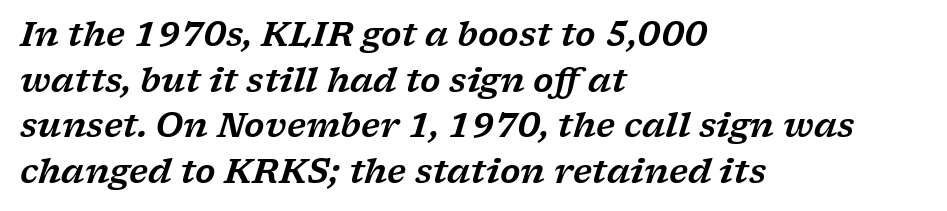
{"serif": "yes", "italic": "yes", "lean": "right", "slant_degrees": 17, "width": "wide", "stroke_contrast": "low", "x_height": "medium", "monospaced": "no", "underline": "no", "align": "left", "line_spacing": "normal", "line_spacing_ratio": 1.38, "letter_spacing": "normal", "letter_spacing_em": 0.0, "glyph_px": 33}
